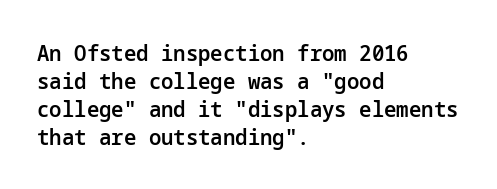
The image shows 22 px text type, upright; set left-aligned, normal line spacing (1.27x), normal letter spacing, not underlined.
